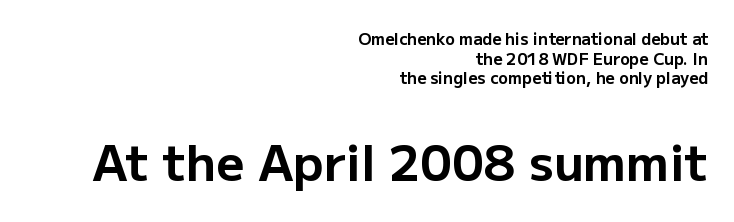
The letters advance in unequal steps, a hallmark of proportional type. The letters stand straight up with perfectly vertical stems. Here the glyphs are tracked normally, forming tight word shapes. Block two is the big one; block one sits smaller above it. One-word summary of the alignment: right.
